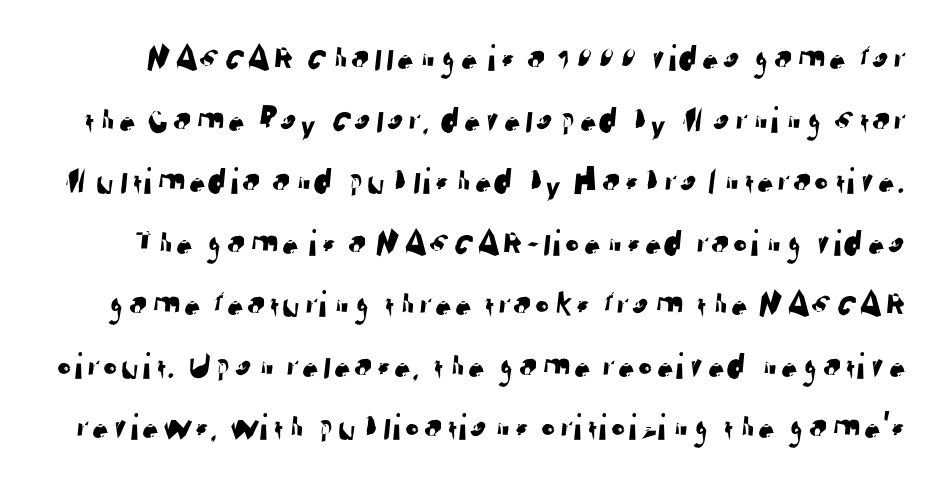
{"serif": "no", "width": "normal", "stroke_contrast": "low", "x_height": "medium", "monospaced": "no", "underline": "no", "line_spacing": "normal", "line_spacing_ratio": 1.62, "letter_spacing": "normal", "letter_spacing_em": 0.0, "glyph_px": 38}
